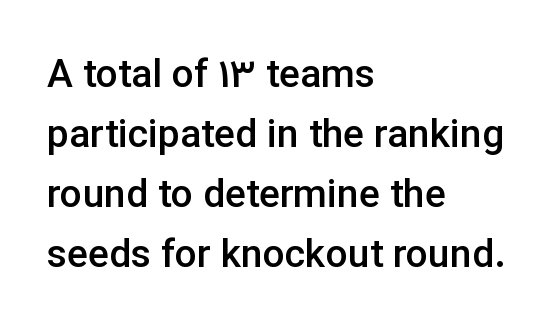
{"serif": "no", "italic": "no", "bold": "semi", "weight": "semibold", "width": "normal", "stroke_contrast": "low", "x_height": "medium", "monospaced": "no", "underline": "no", "align": "left", "line_spacing": "normal", "line_spacing_ratio": 1.54, "letter_spacing": "normal", "letter_spacing_em": 0.0, "glyph_px": 39}
